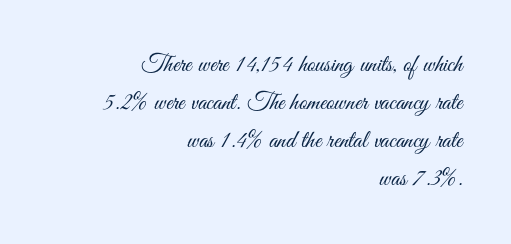
{"bold": "no", "underline": "no", "align": "right", "line_spacing": "normal", "line_spacing_ratio": 1.52, "letter_spacing": "normal", "letter_spacing_em": 0.0, "glyph_px": 25}
